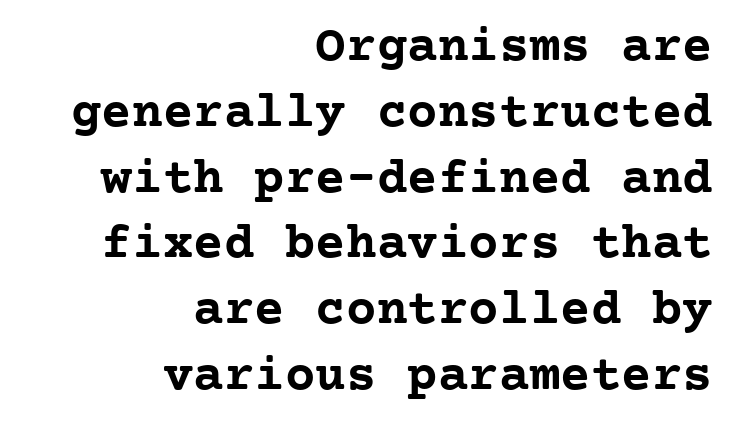
Typographically, this falls in the serif category. Anything drawn beneath the words? Only blank space. The lines in this sample share a right terminus and differ only in where they begin. Looks like terminal output: every glyph gets an equal slot.
